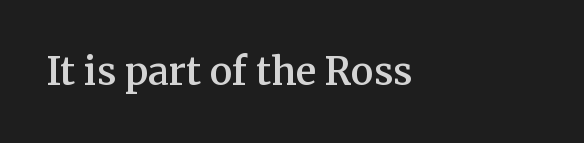
The image shows 38 px semibold serif type, upright; set left-aligned, normal letter spacing, not underlined; medium stroke contrast and a medium x-height.
